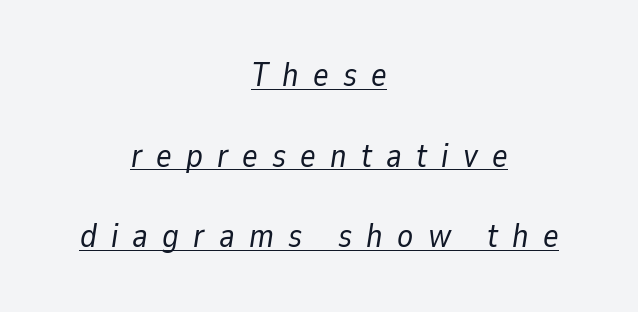
The image shows 33 px regular-weight type, italic (leaning right); set centered, loose line spacing (2.44x), unusually wide letter spacing (+0.43 em), underlined; low stroke contrast and a medium x-height.
